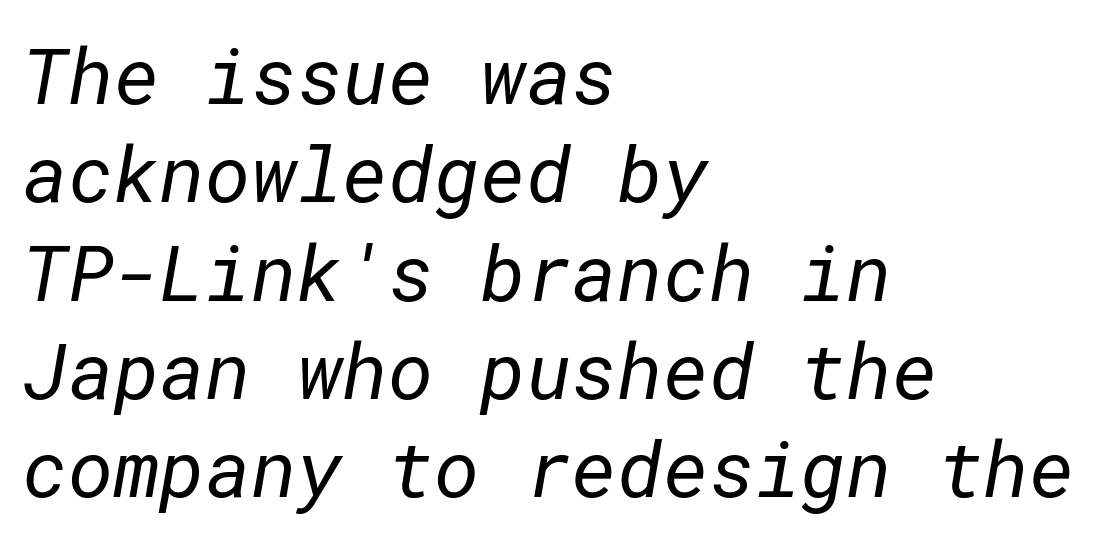
{"serif": "no", "bold": "no", "weight": "regular", "width": "normal", "stroke_contrast": "low", "x_height": "medium", "underline": "no", "align": "left", "line_spacing": "normal", "line_spacing_ratio": 1.26, "letter_spacing": "normal", "letter_spacing_em": 0.0, "glyph_px": 78}
